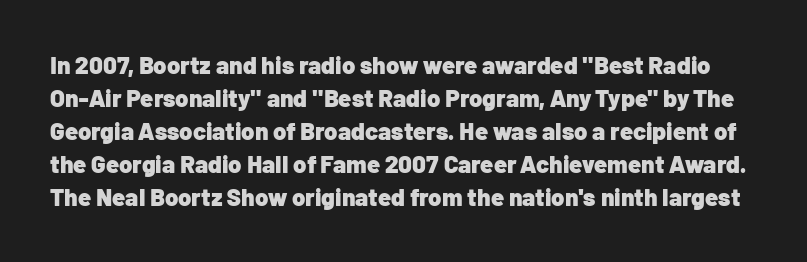
The image shows 24 px bold type, upright; set normal line spacing (1.38x), normal letter spacing, not underlined.
